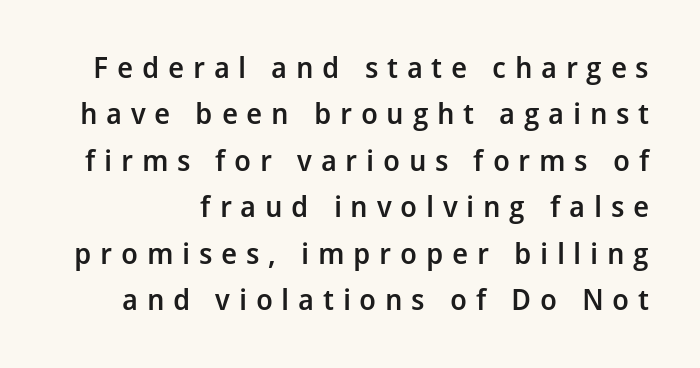
The type is letterspaced generously, with wide tracking. No feet cap the strokes, marking this as sans-serif type. Notice the strokes are somewhat thickened but not fully heavy: this is a semibold. Interline gaps are of average width in this sample. The specimen omits any rule beneath the text block's lines.
